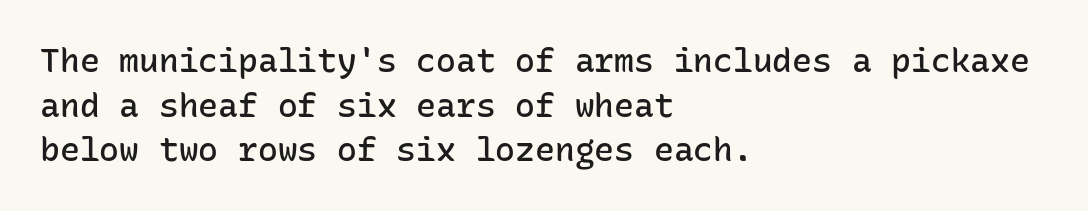
{"serif": "no", "italic": "no", "bold": "semi", "weight": "semibold", "width": "normal", "stroke_contrast": "low", "x_height": "medium", "monospaced": "yes", "underline": "no", "align": "left", "line_spacing": "normal", "line_spacing_ratio": 1.35, "letter_spacing": "normal", "letter_spacing_em": 0.0, "glyph_px": 33}
